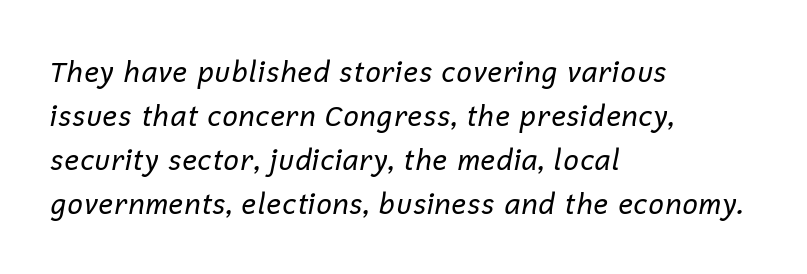
Spacing verdict: proportional, widths tailored to each character. The axis of the letterforms is tilted away from vertical. Default kerning and tracking; the words read as compact shapes. Every row of glyphs begins at an identical x-position on the left. Honestly, the row spacing looks completely unremarkable. Heft: none added — not bold.
